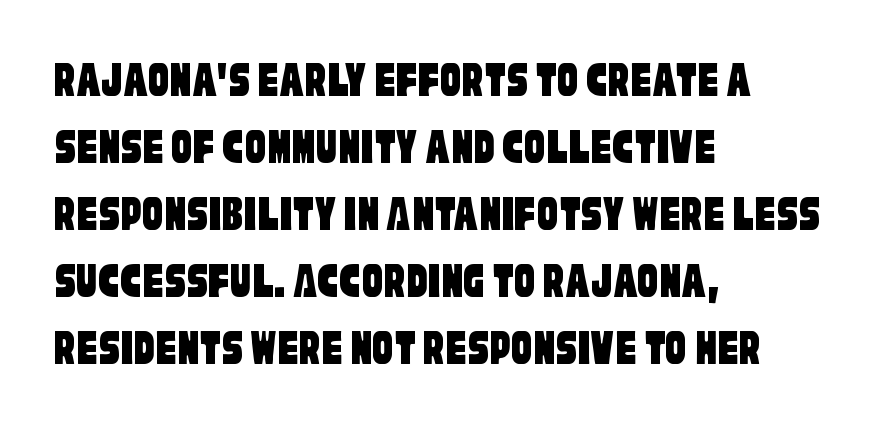
Honestly, there is no underline to notice here at all. The designer went with a sans here, leaving each stem footless. The line texture is even and compact thanks to regular tracking. A normal amount of white space separates one row of letters from the next.
